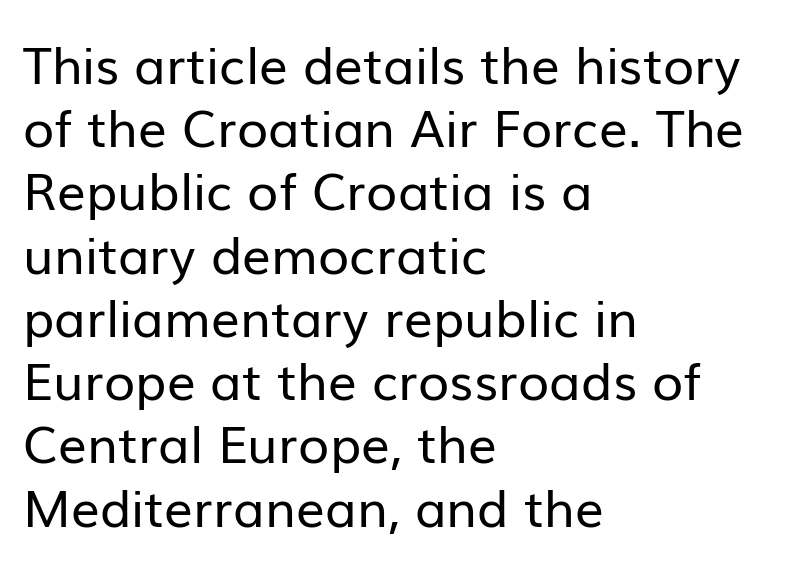
The image shows 51 px regular-weight sans-serif type, upright; set left-aligned, line spacing 1.24x, normal letter spacing, not underlined; low stroke contrast and a medium x-height.
